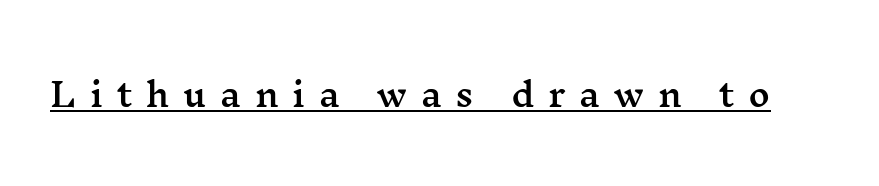
Q: Is the text italic (slanted)? A: No, it is upright.
Q: Is the typeface a serif or a sans-serif typeface? A: Serif.
Q: Is the text underlined? A: Yes.
Q: Is the spacing between letters normal or unusually wide? A: Unusually wide.
Q: Width (condensed, normal, or wide)? A: Wide.
Q: Stroke contrast? A: Medium.
Q: x-height? A: Medium.
Q: Monospaced? A: No.
